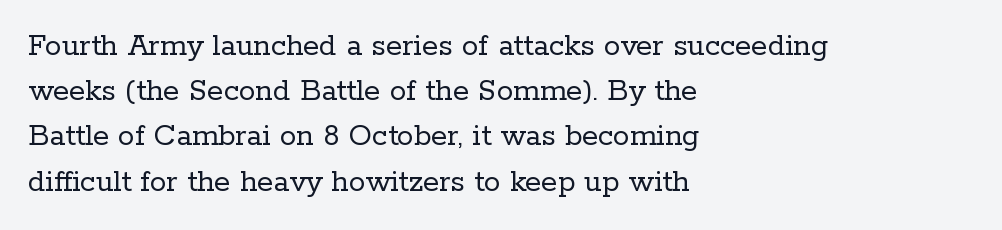
Q: Is the text bold? A: No.
Q: Is the text italic (slanted)? A: No, it is upright.
Q: Is the typeface a serif or a sans-serif typeface? A: Serif.
Q: Is the text underlined? A: No.
Q: How is the paragraph aligned? A: Left-aligned.
Q: Is the spacing between letters normal or unusually wide? A: Normal.
Q: Is the spacing between lines tight, normal or loose? A: Normal.
Q: Width (condensed, normal, or wide)? A: Normal.
Q: Stroke contrast? A: Low.
Q: x-height? A: Medium.
Q: Monospaced? A: No.
